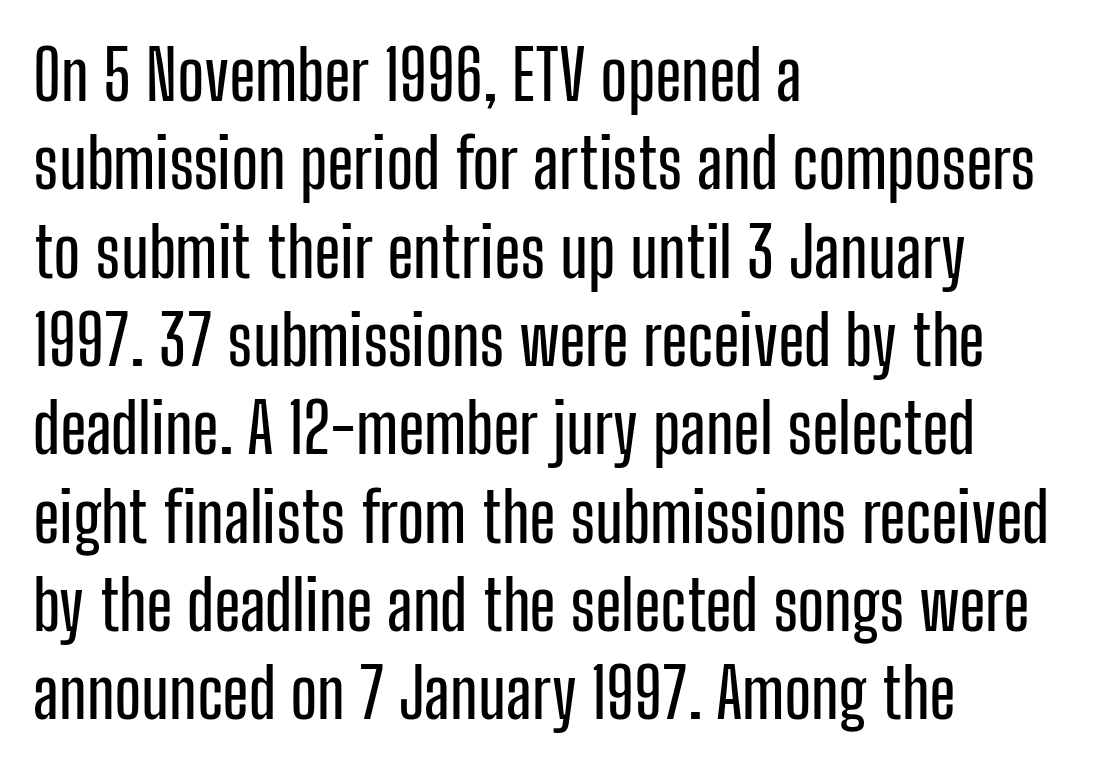
The image shows 69 px condensed sans-serif type, upright; set left-aligned, normal line spacing (1.28x), normal letter spacing, not underlined; low stroke contrast and a medium x-height.
